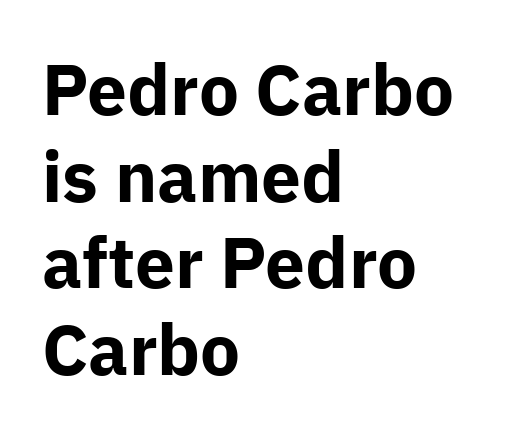
Q: Is the text bold? A: Yes.
Q: Is the text italic (slanted)? A: No, it is upright.
Q: Is the typeface a serif or a sans-serif typeface? A: Sans-serif.
Q: Is the text underlined? A: No.
Q: How is the paragraph aligned? A: Left-aligned.
Q: Is the spacing between letters normal or unusually wide? A: Normal.
Q: Width (condensed, normal, or wide)? A: Normal.
Q: Stroke contrast? A: Low.
Q: x-height? A: Medium.
Q: Monospaced? A: No.
